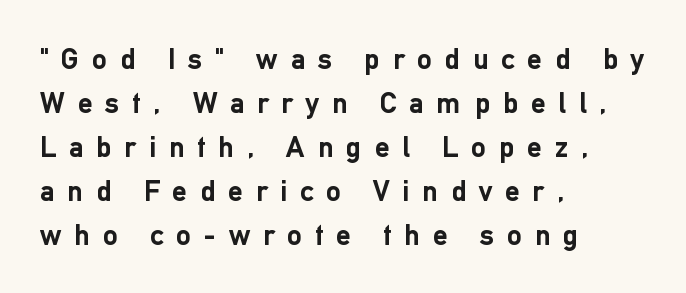
The image shows 30 px semibold sans-serif type, upright; set left-aligned, normal line spacing (1.47x), unusually wide letter spacing (+0.42 em), not underlined; low stroke contrast and a medium x-height.
